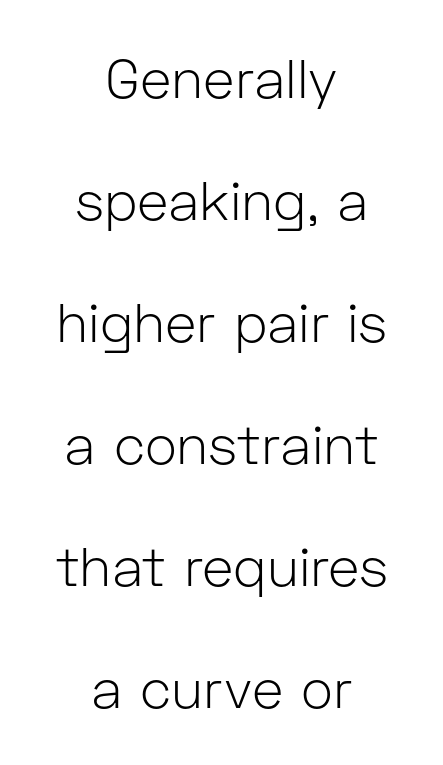
{"serif": "no", "italic": "no", "bold": "no", "weight": "light", "width": "normal", "stroke_contrast": "low", "x_height": "medium", "monospaced": "no", "underline": "no", "align": "center", "line_spacing": "loose", "line_spacing_ratio": 2.26, "letter_spacing": "normal", "letter_spacing_em": 0.0, "glyph_px": 54}
